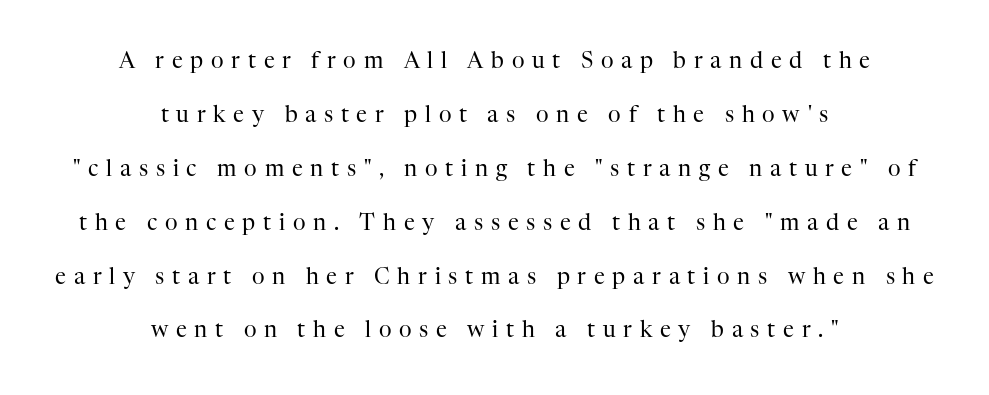
The image shows 22 px text type, upright; set centered, loose line spacing (2.45x), unusually wide letter spacing (+0.35 em), not underlined.
